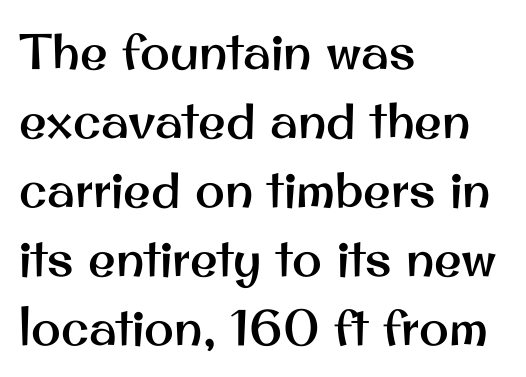
The image shows 50 px sans-serif type, upright; set left-aligned, normal line spacing (1.38x), normal letter spacing, not underlined; medium stroke contrast and a small x-height.
